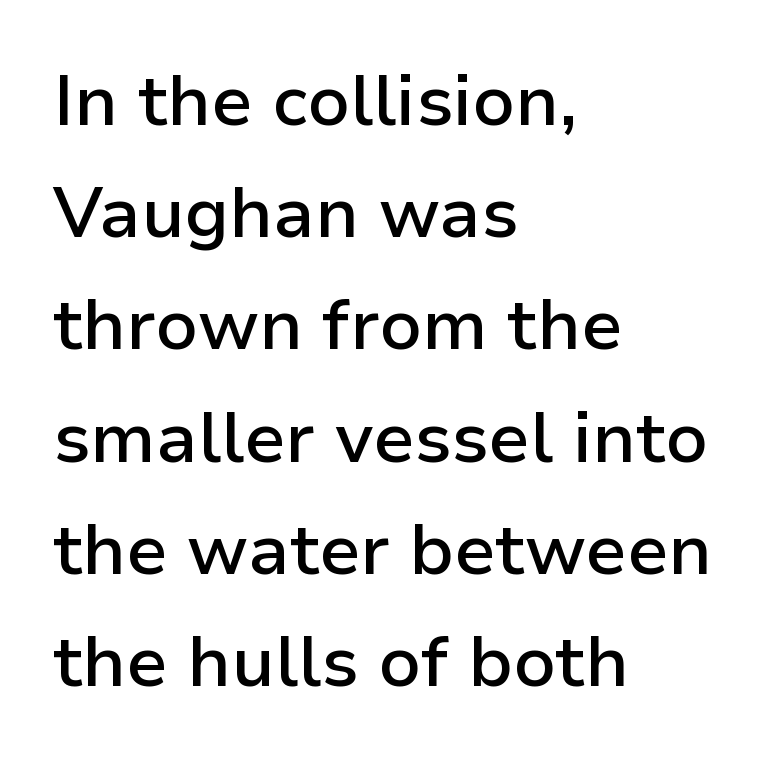
{"serif": "no", "italic": "no", "bold": "semi", "weight": "semibold", "width": "normal", "stroke_contrast": "low", "x_height": "medium", "monospaced": "no", "underline": "no", "align": "left", "line_spacing": "normal", "line_spacing_ratio": 1.58, "letter_spacing": "normal", "letter_spacing_em": 0.0, "glyph_px": 71}
